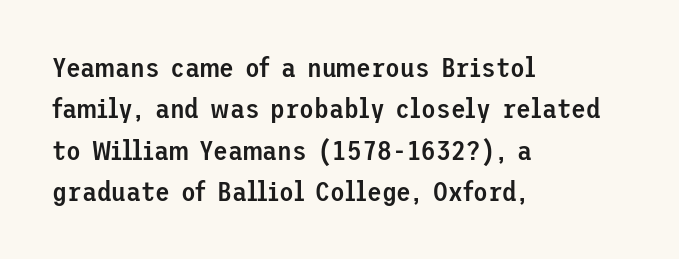
Q: Is the text bold? A: Semi-bold.
Q: Is the text italic (slanted)? A: No, it is upright.
Q: Is the text underlined? A: No.
Q: How is the paragraph aligned? A: Left-aligned.
Q: Is the spacing between letters normal or unusually wide? A: Normal.
Q: Is the spacing between lines tight, normal or loose? A: Normal.
